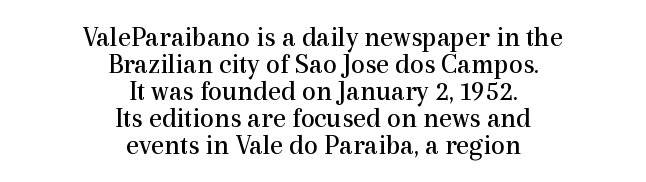
{"serif": "yes", "italic": "no", "bold": "no", "weight": "regular", "width": "normal", "x_height": "medium", "monospaced": "no", "underline": "no", "align": "center", "line_spacing": "tight", "line_spacing_ratio": 0.96, "letter_spacing": "normal", "letter_spacing_em": 0.0, "glyph_px": 28}
